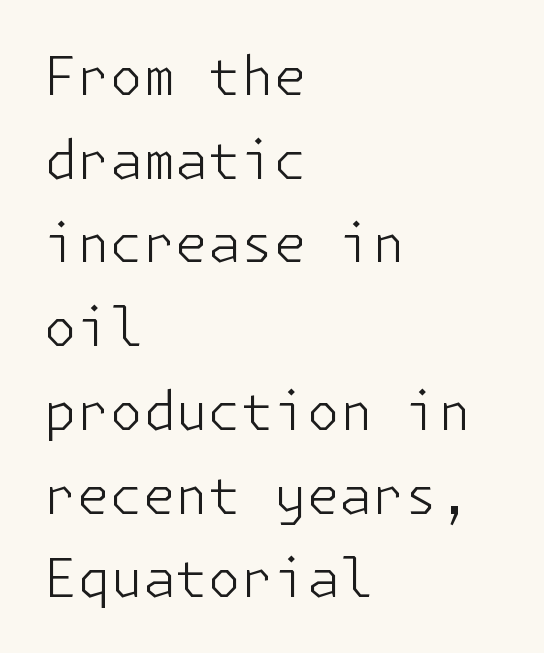
{"serif": "no", "italic": "no", "bold": "no", "weight": "light", "width": "normal", "stroke_contrast": "low", "x_height": "medium", "underline": "no", "align": "left", "line_spacing": "normal", "line_spacing_ratio": 1.58, "letter_spacing": "normal", "letter_spacing_em": 0.0, "glyph_px": 53}
